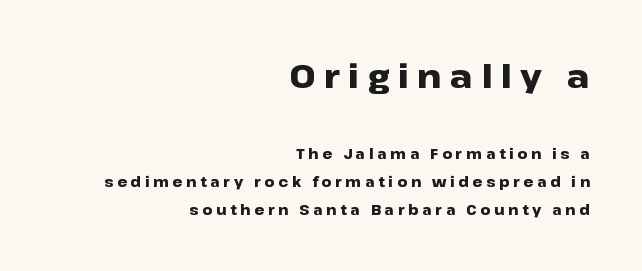
Q: Is the text bold? A: Yes.
Q: Is the text italic (slanted)? A: No, it is upright.
Q: Is the typeface a serif or a sans-serif typeface? A: Sans-serif.
Q: Is the text underlined? A: No.
Q: How is the paragraph aligned? A: Right-aligned.
Q: Is the spacing between letters normal or unusually wide? A: Unusually wide.
Q: Is the spacing between lines tight, normal or loose? A: Loose.
Q: Which block of text is set in a larger size, the first (top) or the second (bottom)? A: The first (top) one.
Q: Width (condensed, normal, or wide)? A: Wide.
Q: Stroke contrast? A: Low.
Q: x-height? A: Medium.
Q: Monospaced? A: No.
